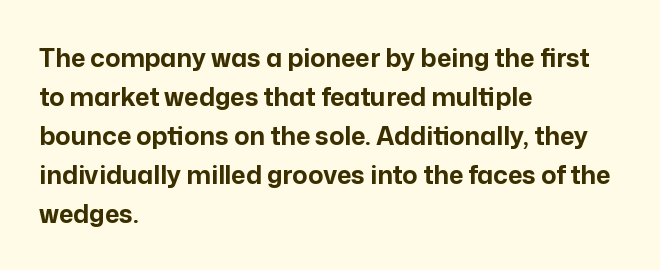
Vertical strokes here are truly vertical. In terms of letterspacing, this is plain default setting. This block has exactly the height ordinary leading produces. Pretty heavy lettering here — definitely bold.
